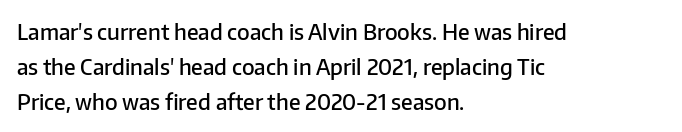
Rows of type keep a routine distance in the vertical direction. Tracking here is standard; glyphs follow each other at the usual distance. Ascenders rise straight up at ninety degrees. A fair bit of extra ink — the face is semibold, not bold.
